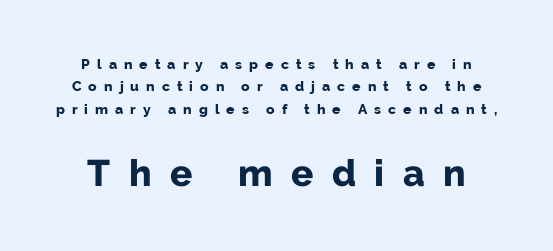
Q: Is the text bold? A: Yes.
Q: Is the text italic (slanted)? A: No, it is upright.
Q: Is the typeface a serif or a sans-serif typeface? A: Sans-serif.
Q: Is the text underlined? A: No.
Q: Is the spacing between letters normal or unusually wide? A: Unusually wide.
Q: Is the spacing between lines tight, normal or loose? A: Normal.
Q: Which block of text is set in a larger size, the first (top) or the second (bottom)? A: The second (bottom) one.
Q: Width (condensed, normal, or wide)? A: Normal.
Q: Stroke contrast? A: Low.
Q: x-height? A: Medium.
Q: Monospaced? A: No.
